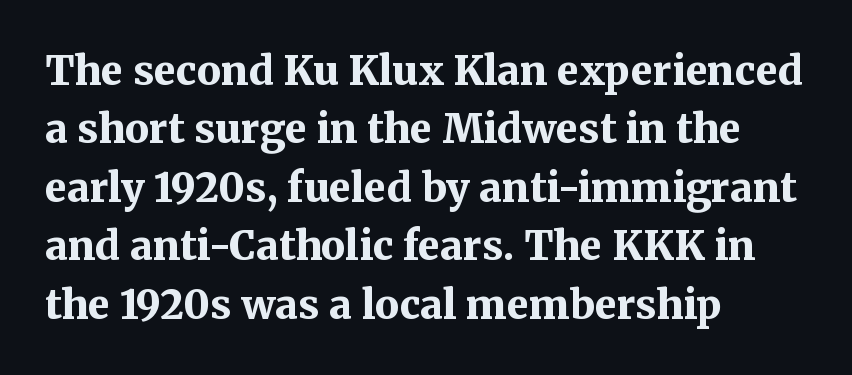
These words are printed bold, with thick strokes throughout. The axis of the letterforms is exactly vertical. These lines are rendered in a variable-pitch font. The passage shown stacks its lines at a standard gap. Underline: absent.
